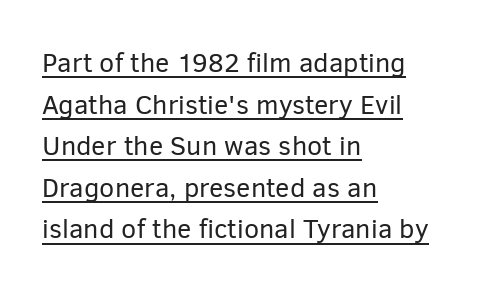
Q: Is the text bold? A: No.
Q: Is the text italic (slanted)? A: No, it is upright.
Q: Is the text underlined? A: Yes.
Q: How is the paragraph aligned? A: Left-aligned.
Q: Is the spacing between letters normal or unusually wide? A: Normal.
Q: Is the spacing between lines tight, normal or loose? A: Normal.
